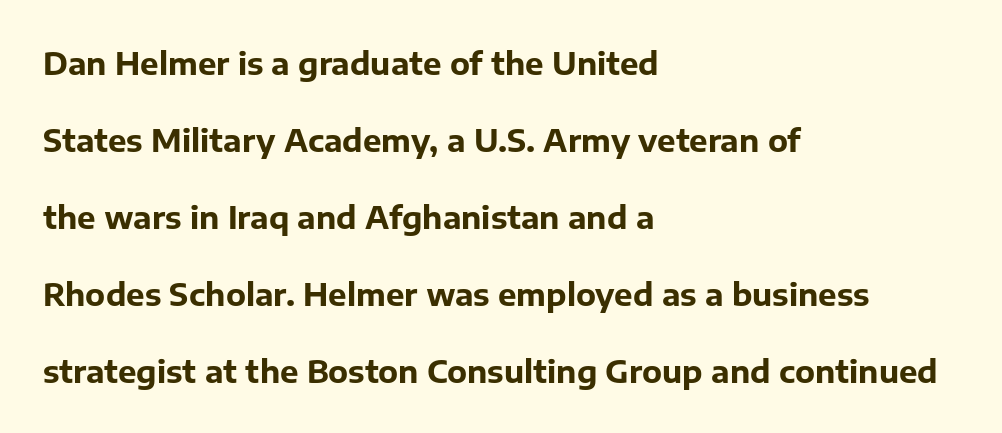
Heavy, bold letterforms. Reading down the column, the eye jumps a long way to each next line. If you drew a ruler down the left edge, every line would touch it. The type sits square on the baseline with zero lean. Proportional: the letters do not fall into vertical columns. In terms of letterspacing, this is plain default setting.
